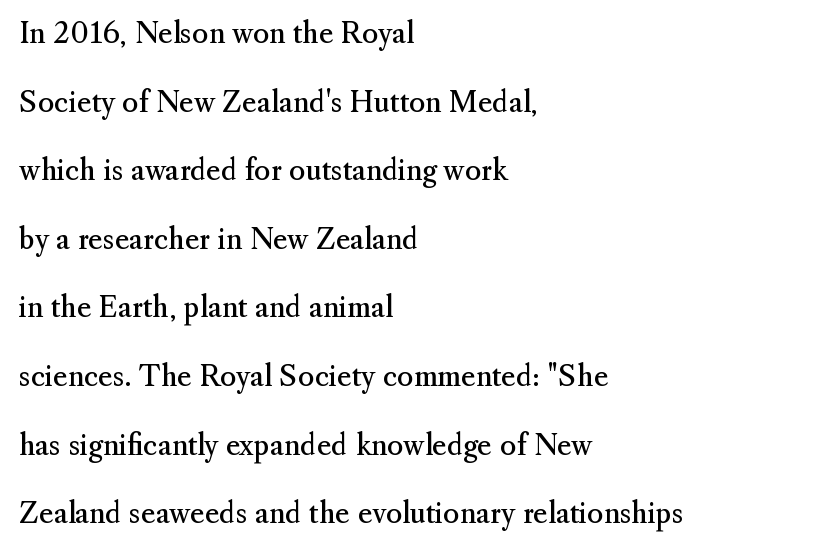
{"serif": "yes", "italic": "no", "bold": "no", "weight": "regular", "width": "normal", "stroke_contrast": "medium", "x_height": "small", "monospaced": "no", "underline": "no", "align": "left", "line_spacing": "loose", "line_spacing_ratio": 2.45, "letter_spacing": "normal", "letter_spacing_em": 0.0, "glyph_px": 28}
